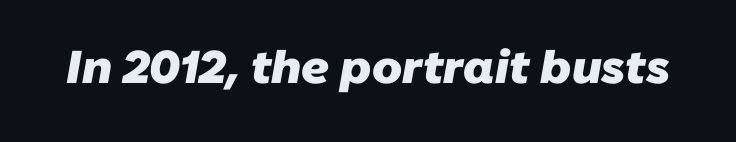
The image shows 46 px heavy sans-serif type; set normal letter spacing, not underlined; low stroke contrast and a medium x-height.
